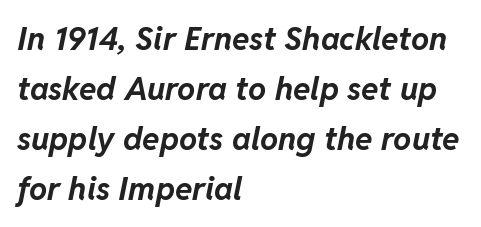
{"italic": "yes", "lean": "right", "slant_degrees": 11, "bold": "yes", "weight": "bold", "width": "normal", "stroke_contrast": "low", "x_height": "medium", "monospaced": "no", "underline": "no", "align": "left", "line_spacing": "normal", "line_spacing_ratio": 1.56, "letter_spacing": "normal", "letter_spacing_em": 0.0, "glyph_px": 32}
